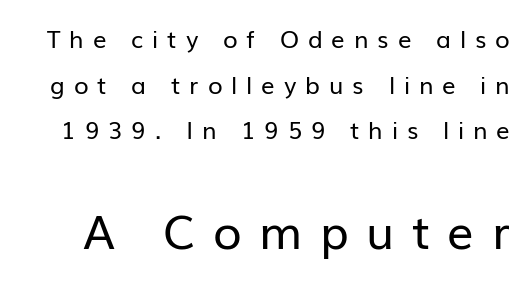
Q: Is the text bold? A: No.
Q: Is the text italic (slanted)? A: No, it is upright.
Q: Is the typeface a serif or a sans-serif typeface? A: Sans-serif.
Q: Is the text underlined? A: No.
Q: Is the spacing between letters normal or unusually wide? A: Unusually wide.
Q: Is the spacing between lines tight, normal or loose? A: Loose.
Q: Which block of text is set in a larger size, the first (top) or the second (bottom)? A: The second (bottom) one.
Q: Width (condensed, normal, or wide)? A: Normal.
Q: Stroke contrast? A: Low.
Q: x-height? A: Medium.
Q: Monospaced? A: No.
